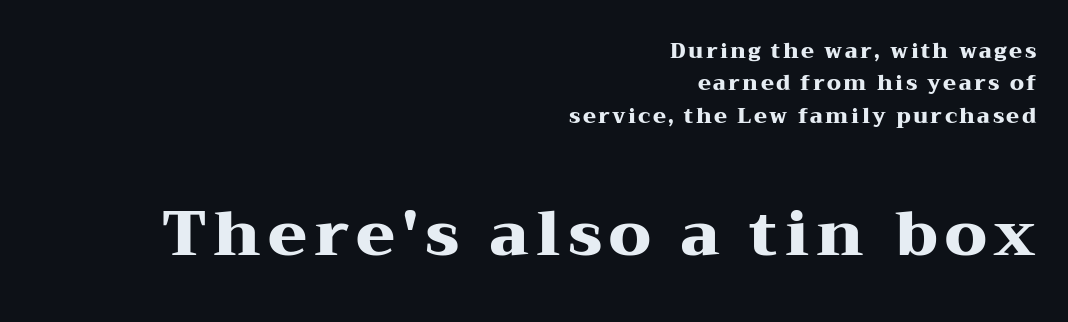
{"serif": "yes", "italic": "no", "bold": "yes", "weight": "heavy", "width": "wide", "stroke_contrast": "medium", "x_height": "medium", "monospaced": "no", "underline": "no", "align": "right", "line_spacing": "normal", "line_spacing_ratio": 1.54, "larger_block": "second", "size_ratio": 3.0, "glyph_px": 63}
